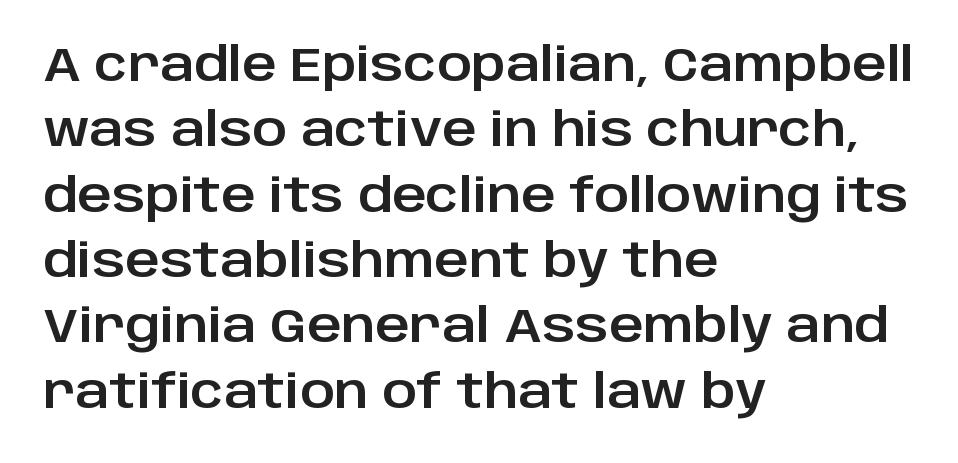
The image shows 47 px sans-serif type, upright; set left-aligned, normal line spacing (1.39x), normal letter spacing, not underlined; low stroke contrast and a large x-height.
